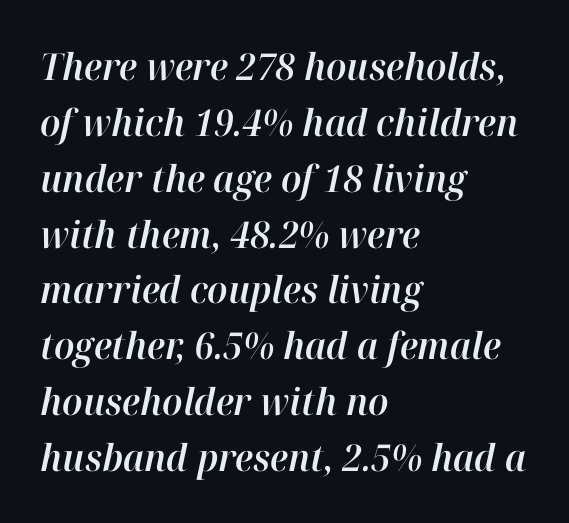
The image shows 37 px text type, italic (leaning right); set left-aligned, normal line spacing (1.51x), normal letter spacing, not underlined; high stroke contrast and a medium x-height.
